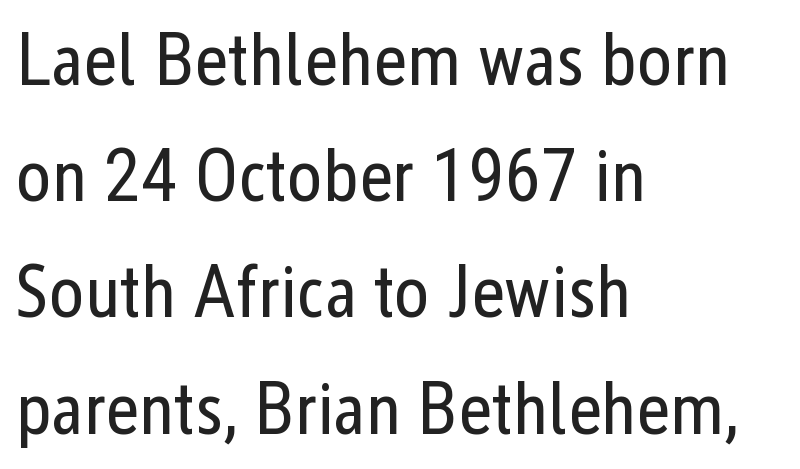
No heavy texture on the line: the type isn't bold. The lines in this sample share a left origin and differ only in where they stop. Character widths vary here, with narrow letters taking less room than wide ones. This rendering leaves character spacing at its baseline value.
